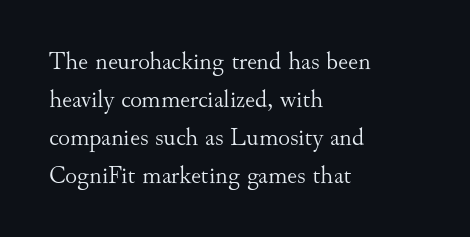
The font's upright variant was chosen for this text. The specimen omits any rule beneath the text block's lines. All the whitespace from short lines collects on the right. Tracking here is standard; glyphs follow each other at the usual distance.
